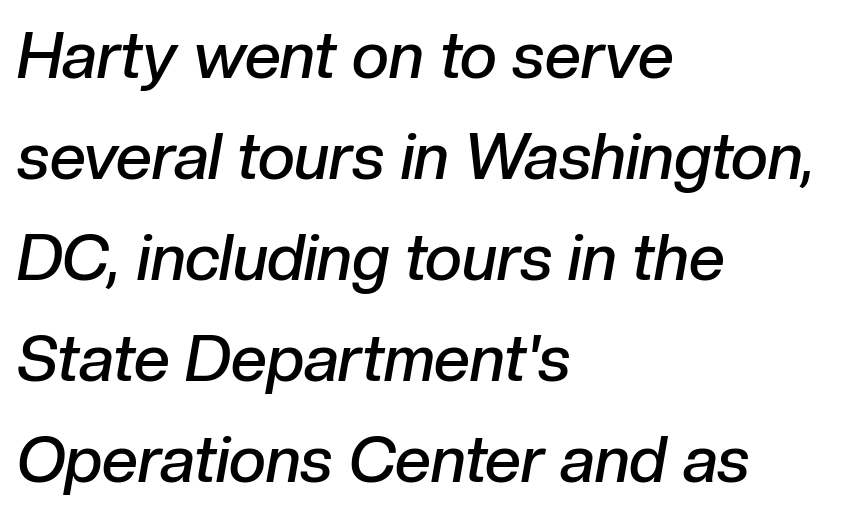
The image shows 64 px semibold type, italic (leaning right); set left-aligned, normal line spacing (1.58x), normal letter spacing, not underlined; low stroke contrast and a medium x-height.
